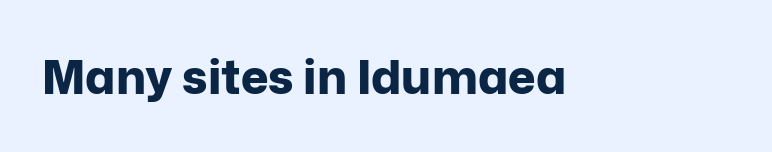
The letters advance in unequal steps, a hallmark of proportional type. The line texture is even and compact thanks to regular tracking. Look at the stroke-to-counter ratio: heavy, a bold. Classification — sans serif.
